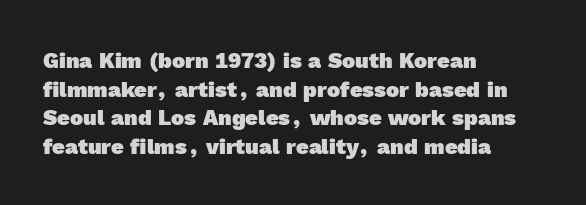
Q: Is the text bold? A: Yes.
Q: Is the text underlined? A: No.
Q: How is the paragraph aligned? A: Left-aligned.
Q: Is the spacing between letters normal or unusually wide? A: Normal.
Q: Is the spacing between lines tight, normal or loose? A: Normal.
